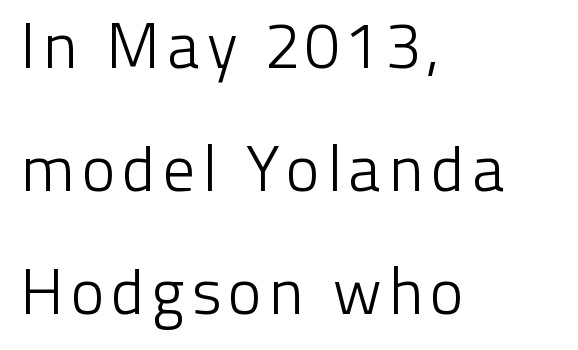
{"serif": "no", "italic": "no", "bold": "no", "weight": "light", "width": "normal", "stroke_contrast": "low", "x_height": "medium", "monospaced": "no", "underline": "no", "align": "left", "line_spacing": "loose", "line_spacing_ratio": 1.92, "glyph_px": 64}
